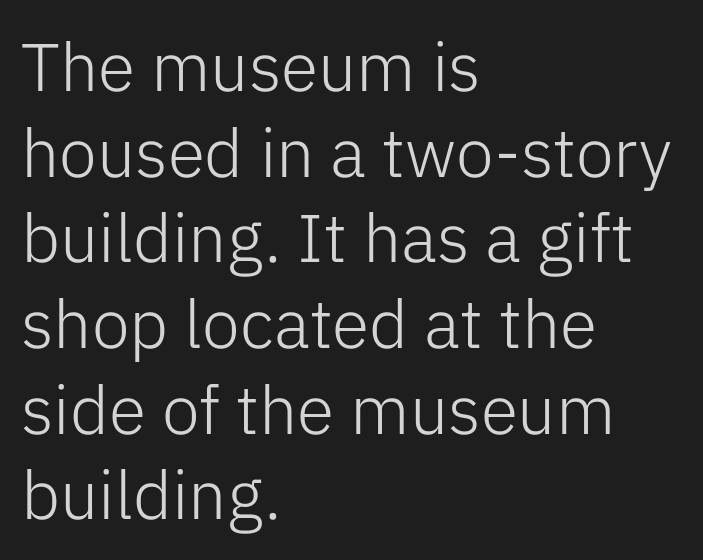
Font category for this specimen: sans-serif. In terms of letterspacing, this is plain default setting. Weight: regular or lighter. The ragged edge is on the right, which tells us the setting is flush left.
